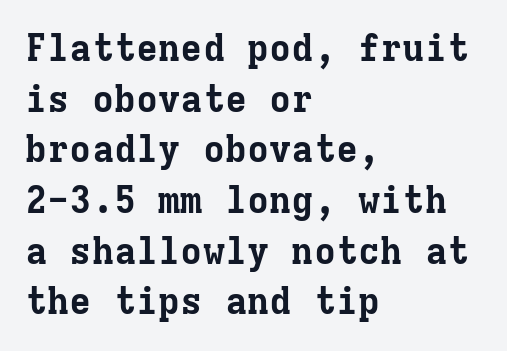
The image shows 37 px bold serif type, upright, monospaced; set left-aligned, normal line spacing (1.37x), normal letter spacing, not underlined; low stroke contrast and a medium x-height.
